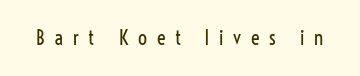
The rendering inserts visible extra space after every character. Beneath every word, the page is bare. The letters look calm and open, with moderate or lighter stems. Italic? Not at all — the glyphs are vertical.
